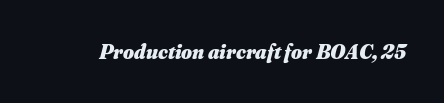
Standard letterfit; no display-style spreading of the glyphs. Only glyphs here, with clear space below each row. Pretty heavy lettering here — definitely bold. The lettering tilts uniformly, giving the passage an italic look.
